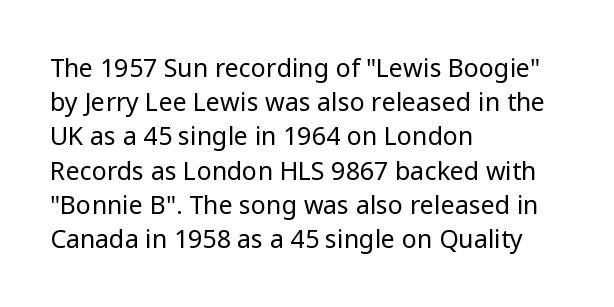
The image shows 25 px text type, upright; set left-aligned, normal line spacing (1.37x), normal letter spacing, not underlined.
